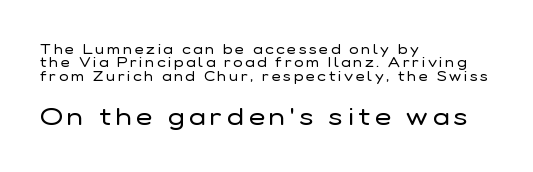
{"italic": "no", "bold": "no", "underline": "no", "align": "left", "line_spacing": "tight", "line_spacing_ratio": 0.96, "larger_block": "second", "size_ratio": 1.79, "glyph_px": 25}
